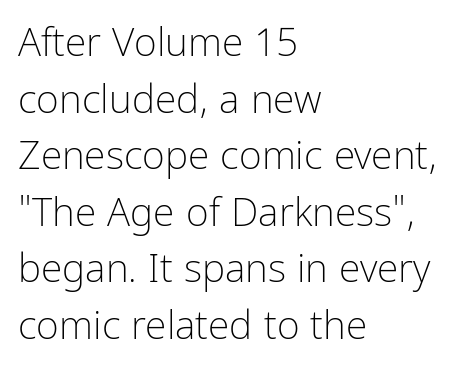
{"serif": "no", "italic": "no", "bold": "no", "weight": "light", "width": "condensed", "stroke_contrast": "low", "x_height": "medium", "monospaced": "no", "underline": "no", "align": "left", "line_spacing": "normal", "line_spacing_ratio": 1.45, "letter_spacing": "normal", "letter_spacing_em": 0.0, "glyph_px": 39}
